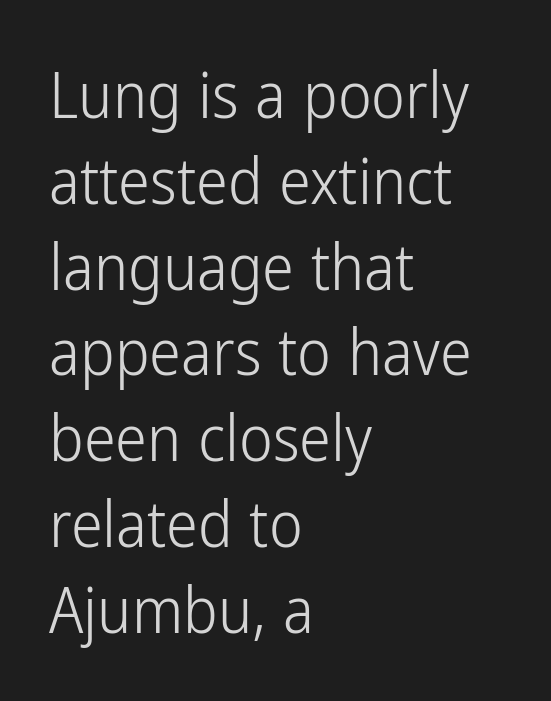
The image shows 64 px light, condensed sans-serif type, upright; set left-aligned, normal line spacing (1.34x), normal letter spacing, not underlined; low stroke contrast and a medium x-height.
